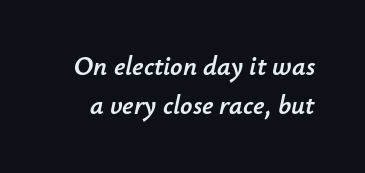
The image shows 27 px text type, italic (leaning right); set normal line spacing (1.45x), normal letter spacing, not underlined.
